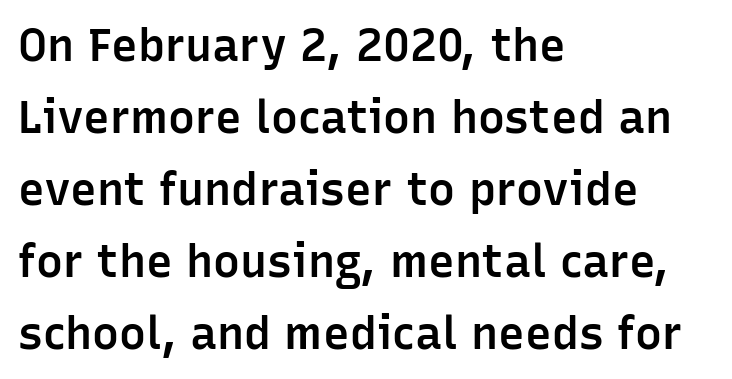
Q: Is the text bold? A: Semi-bold.
Q: Is the text italic (slanted)? A: No, it is upright.
Q: Is the typeface a serif or a sans-serif typeface? A: Sans-serif.
Q: Is the text underlined? A: No.
Q: How is the paragraph aligned? A: Left-aligned.
Q: Is the spacing between letters normal or unusually wide? A: Normal.
Q: Is the spacing between lines tight, normal or loose? A: Normal.
Q: Width (condensed, normal, or wide)? A: Normal.
Q: Stroke contrast? A: Low.
Q: x-height? A: Medium.
Q: Monospaced? A: No.
